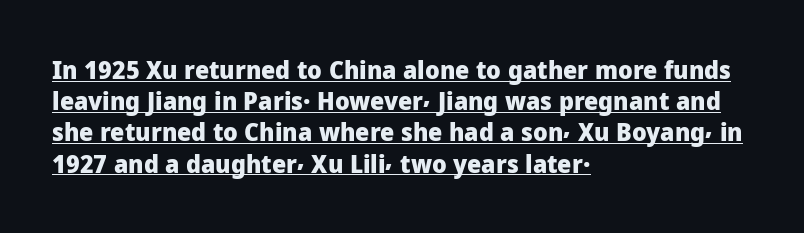
Q: Is the text bold? A: Yes.
Q: Is the text italic (slanted)? A: No, it is upright.
Q: Is the text underlined? A: Yes.
Q: How is the paragraph aligned? A: Left-aligned.
Q: Is the spacing between letters normal or unusually wide? A: Normal.
Q: Is the spacing between lines tight, normal or loose? A: Normal.
